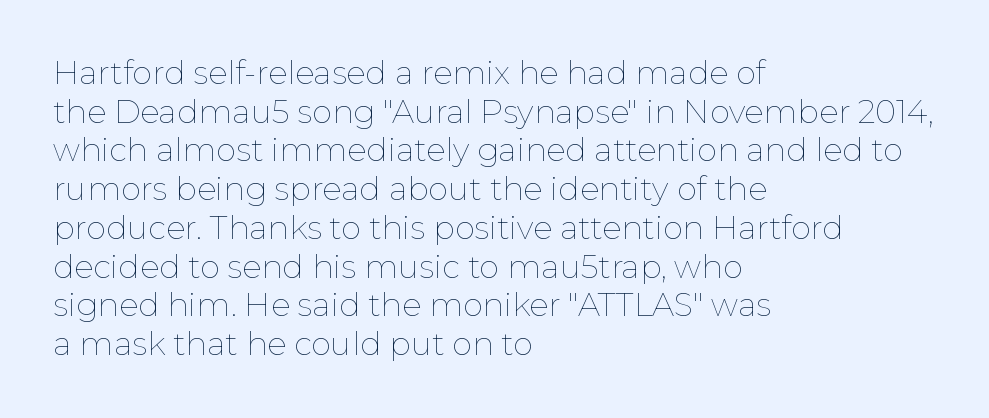
The lettering holds an erect, upright posture throughout. The horizontal fit of the characters is conventional and even. You could not count columns in this text — the font is proportionally spaced. The glyphs are unaccompanied by any horizontal stroke below them. Teacher's note: observe the even left margin — that is flush-left alignment. Weight: in the light-to-regular range.
